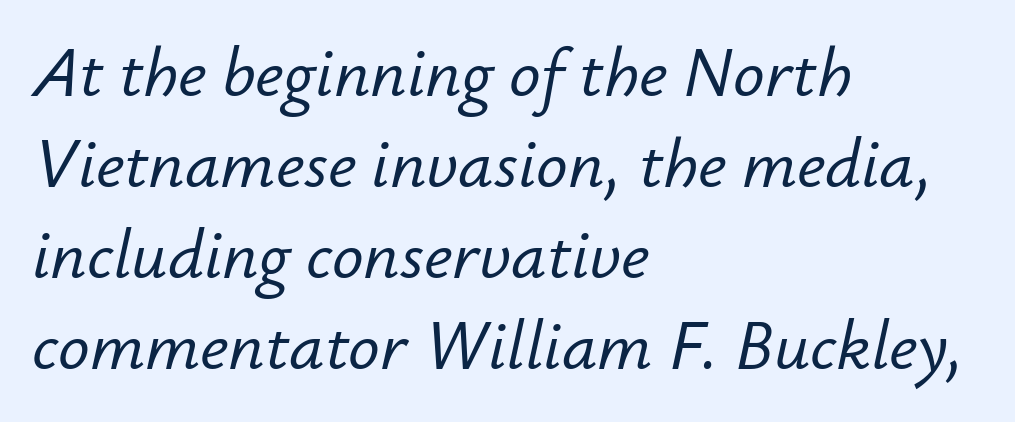
{"italic": "yes", "lean": "right", "slant_degrees": 12, "width": "normal", "stroke_contrast": "low", "x_height": "small", "monospaced": "no", "underline": "no", "align": "left", "line_spacing": "normal", "line_spacing_ratio": 1.3, "letter_spacing": "normal", "letter_spacing_em": 0.0, "glyph_px": 70}
